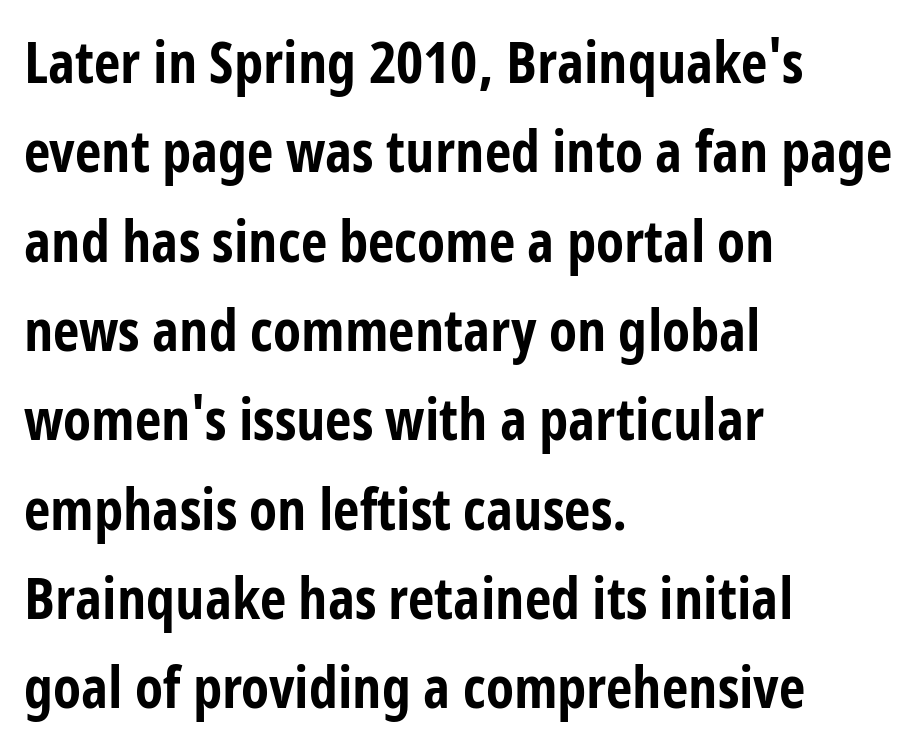
{"serif": "no", "italic": "no", "bold": "yes", "weight": "bold", "width": "condensed", "stroke_contrast": "low", "x_height": "medium", "monospaced": "no", "underline": "no", "align": "left", "line_spacing": "normal", "line_spacing_ratio": 1.54, "letter_spacing": "normal", "letter_spacing_em": 0.0, "glyph_px": 58}
